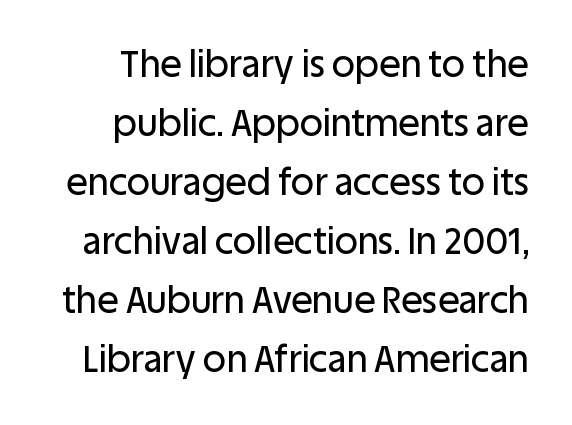
{"serif": "no", "italic": "no", "width": "normal", "stroke_contrast": "low", "x_height": "large", "monospaced": "no", "underline": "no", "line_spacing": "normal", "line_spacing_ratio": 1.64, "letter_spacing": "normal", "letter_spacing_em": 0.0, "glyph_px": 36}
